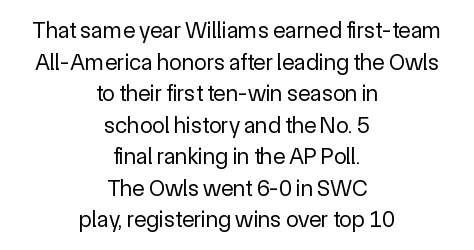
{"italic": "no", "bold": "no", "underline": "no", "align": "center", "line_spacing": "normal", "line_spacing_ratio": 1.37, "letter_spacing": "normal", "letter_spacing_em": 0.0, "glyph_px": 23}
